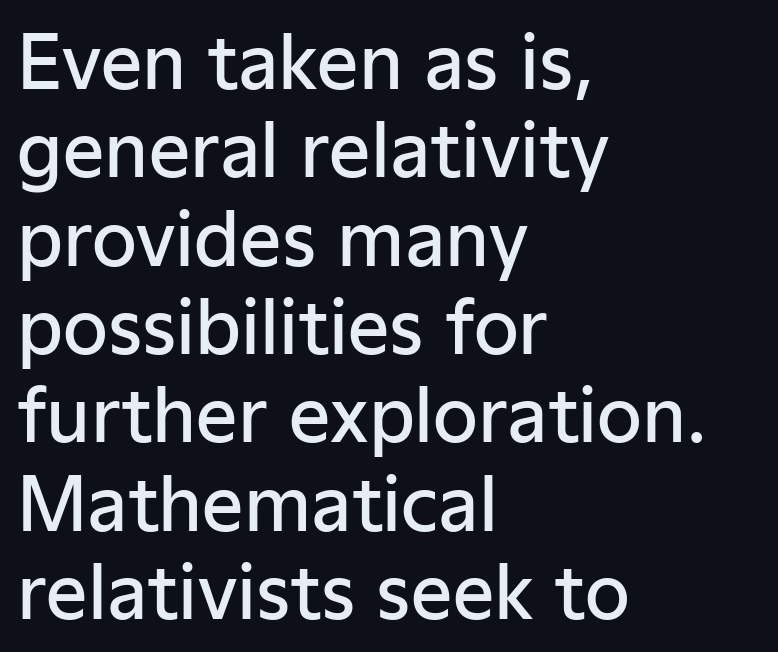
{"serif": "no", "italic": "no", "bold": "semi", "weight": "semibold", "width": "normal", "stroke_contrast": "low", "x_height": "medium", "monospaced": "no", "underline": "no", "align": "left", "line_spacing_ratio": 1.21, "letter_spacing": "normal", "letter_spacing_em": 0.0, "glyph_px": 73}
